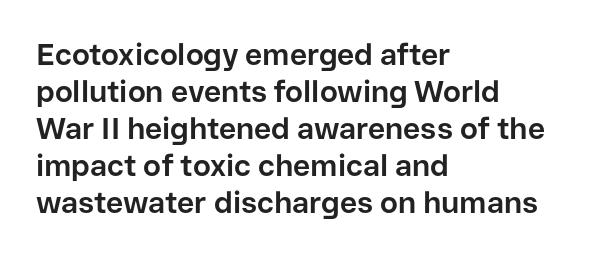
{"serif": "no", "italic": "no", "bold": "yes", "weight": "bold", "width": "normal", "stroke_contrast": "low", "x_height": "medium", "monospaced": "no", "underline": "no", "align": "left", "line_spacing_ratio": 1.23, "letter_spacing": "normal", "letter_spacing_em": 0.0, "glyph_px": 30}
